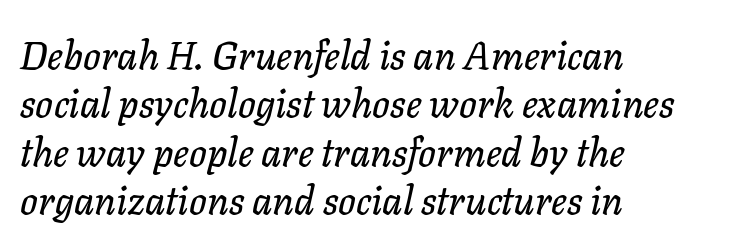
The image shows 39 px text type, italic (leaning right); set left-aligned, line spacing 1.24x, normal letter spacing, not underlined; low stroke contrast and a medium x-height.
